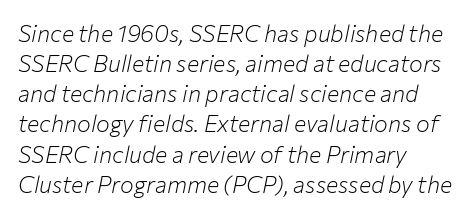
The image shows 23 px text type, italic (leaning right); set left-aligned, normal line spacing (1.31x), normal letter spacing, not underlined.
